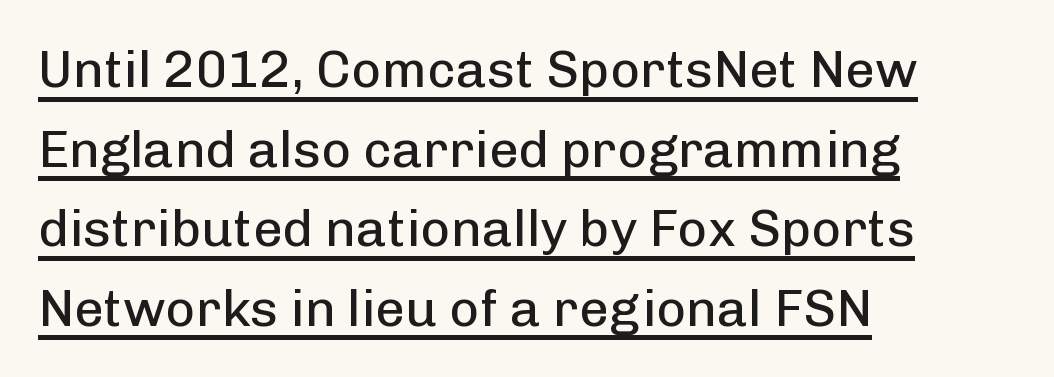
Q: Is the text bold? A: No.
Q: Is the text italic (slanted)? A: No, it is upright.
Q: Is the typeface a serif or a sans-serif typeface? A: Sans-serif.
Q: Is the text underlined? A: Yes.
Q: How is the paragraph aligned? A: Left-aligned.
Q: Is the spacing between letters normal or unusually wide? A: Normal.
Q: Is the spacing between lines tight, normal or loose? A: Normal.
Q: Width (condensed, normal, or wide)? A: Normal.
Q: Stroke contrast? A: Low.
Q: x-height? A: Medium.
Q: Monospaced? A: No.
